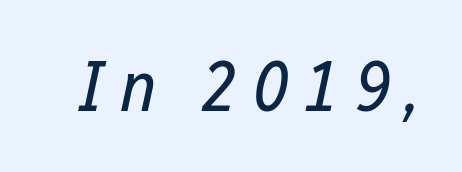
The image shows 72 px regular-weight, condensed type, italic (leaning right); set unusually wide letter spacing (+0.21 em), not underlined; low stroke contrast and a medium x-height.
